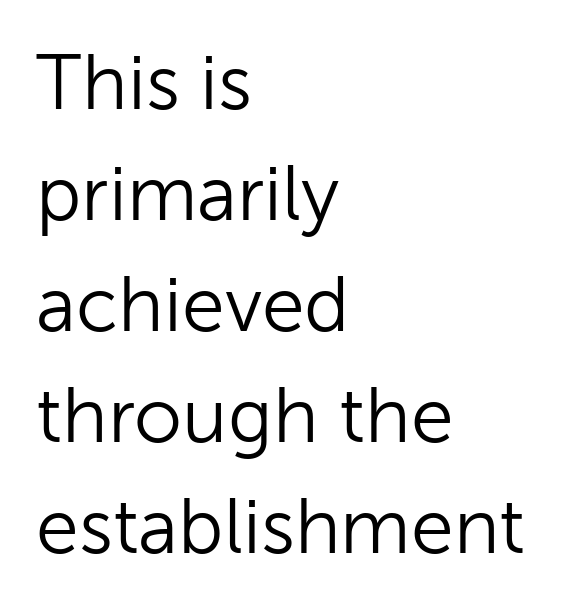
{"serif": "no", "italic": "no", "bold": "no", "weight": "light", "width": "normal", "stroke_contrast": "low", "x_height": "medium", "monospaced": "no", "underline": "no", "align": "left", "line_spacing": "normal", "line_spacing_ratio": 1.44, "letter_spacing": "normal", "letter_spacing_em": 0.0, "glyph_px": 77}
